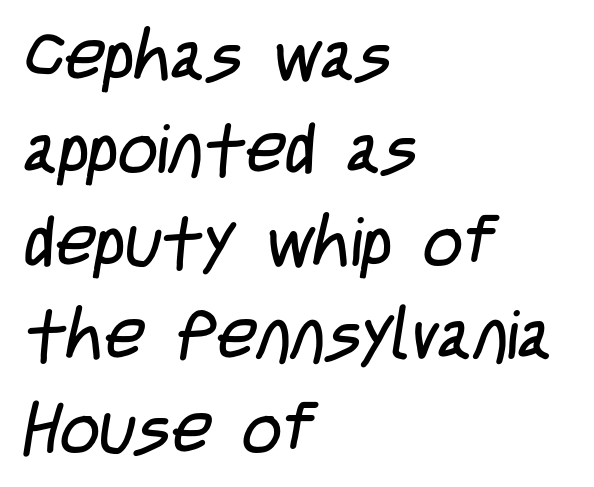
{"serif": "no", "bold": "no", "weight": "regular", "width": "condensed", "stroke_contrast": "low", "x_height": "large", "monospaced": "no", "underline": "no", "align": "left", "line_spacing": "normal", "line_spacing_ratio": 1.35, "letter_spacing": "normal", "letter_spacing_em": 0.0, "glyph_px": 69}
